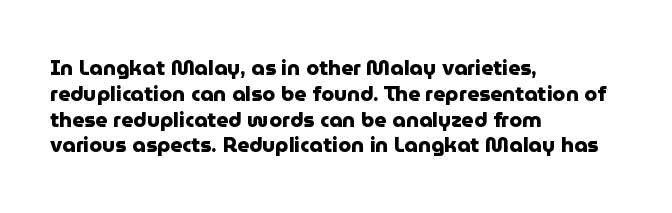
The letters stand upright; this is a roman face. Every row of glyphs begins at an identical x-position on the left. Between one letter and the next there's only the usual sliver of space. Caption: bold face, heavy strokes.
